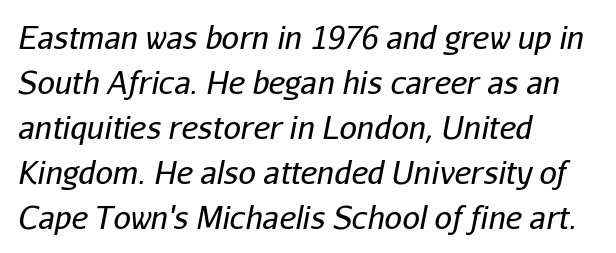
Between one letter and the next there's only the usual sliver of space. The string is rendered with underlining switched off. Whoever set this chose a conventional vertical rhythm. The font sits on the lighter half of the weight spectrum, regular included. Would a proofreader flag this as italicized? Yes. The letters advance in unequal steps, a hallmark of proportional type.
